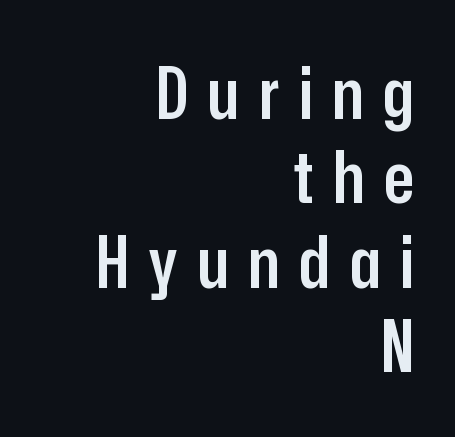
The image shows 71 px semibold, condensed sans-serif type, upright; set right-aligned, line spacing 1.19x, unusually wide letter spacing (+0.27 em), not underlined; low stroke contrast and a medium x-height.
